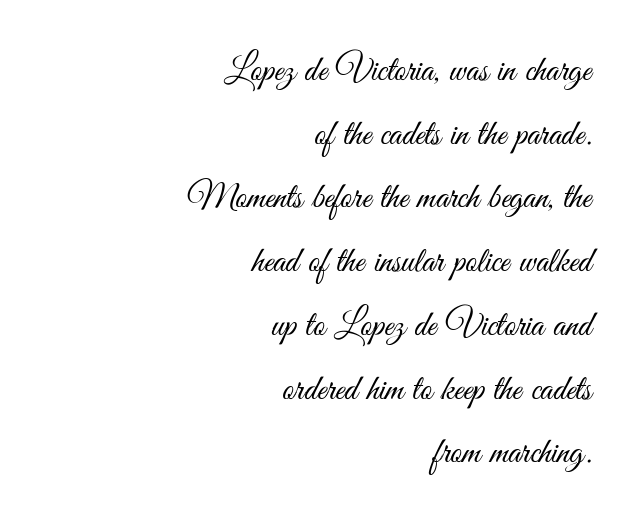
Q: Is the text bold? A: No.
Q: Is the text italic (slanted)? A: Yes.
Q: Is the typeface a serif or a sans-serif typeface? A: Sans-serif.
Q: Is the text underlined? A: No.
Q: How is the paragraph aligned? A: Right-aligned.
Q: Is the spacing between letters normal or unusually wide? A: Normal.
Q: Width (condensed, normal, or wide)? A: Condensed.
Q: Stroke contrast? A: Medium.
Q: x-height? A: Small.
Q: Monospaced? A: No.
